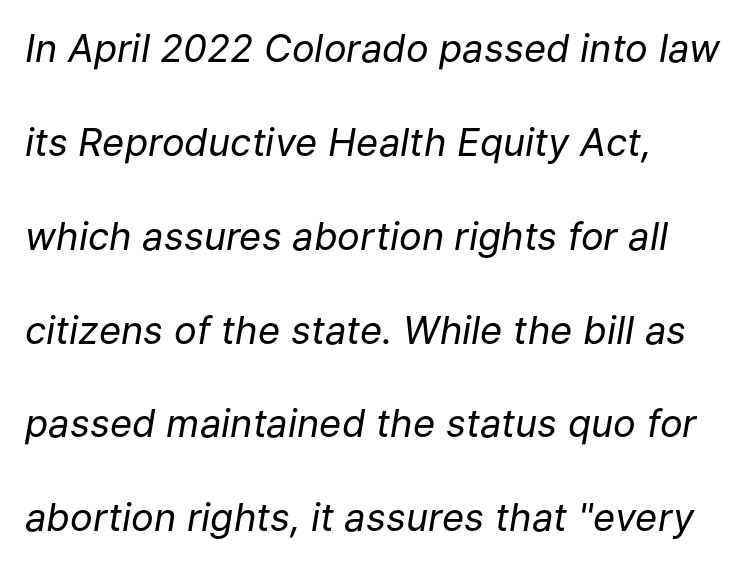
The image shows 38 px regular-weight type, italic (leaning right); set left-aligned, loose line spacing (2.47x), normal letter spacing, not underlined; low stroke contrast and a medium x-height.
